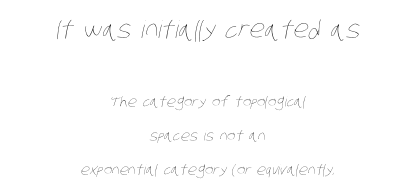
Q: Is the text bold? A: No.
Q: Is the text underlined? A: No.
Q: How is the paragraph aligned? A: Centered.
Q: Is the spacing between letters normal or unusually wide? A: Normal.
Q: Is the spacing between lines tight, normal or loose? A: Loose.
Q: Which block of text is set in a larger size, the first (top) or the second (bottom)? A: The first (top) one.
